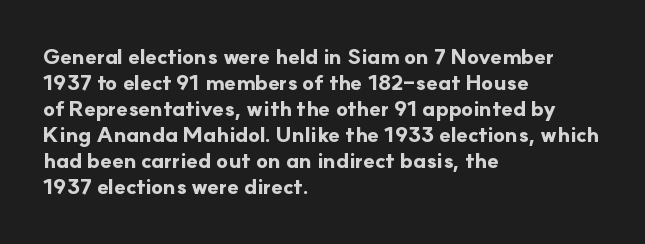
{"italic": "no", "bold": "yes", "underline": "no", "align": "left", "line_spacing_ratio": 1.24, "letter_spacing": "normal", "letter_spacing_em": 0.0, "glyph_px": 21}
